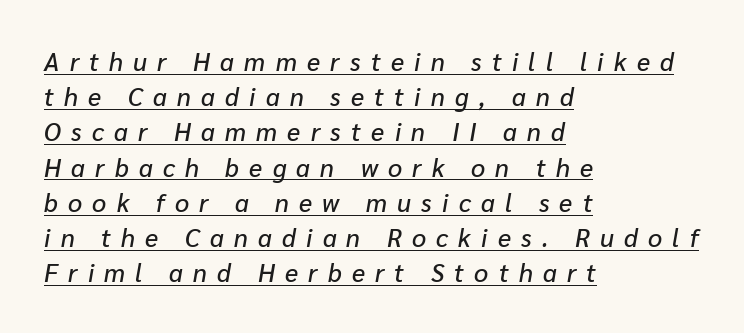
{"italic": "yes", "lean": "right", "slant_degrees": 10, "underline": "yes", "align": "left", "line_spacing": "normal", "line_spacing_ratio": 1.41, "letter_spacing": "wide", "letter_spacing_em": 0.41, "glyph_px": 25}
